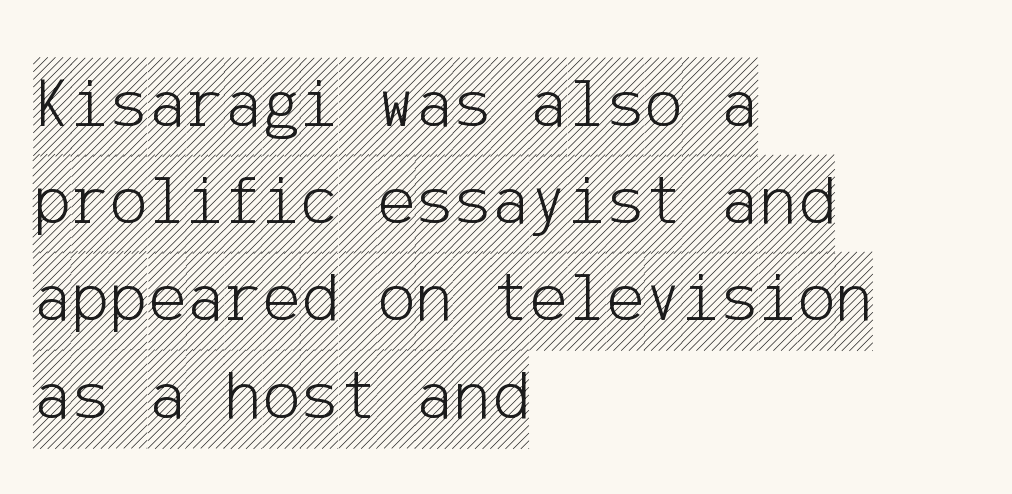
{"italic": "no", "width": "condensed", "x_height": "large", "underline": "no", "align": "left", "line_spacing": "normal", "line_spacing_ratio": 1.35, "letter_spacing": "normal", "letter_spacing_em": 0.0, "glyph_px": 72}
